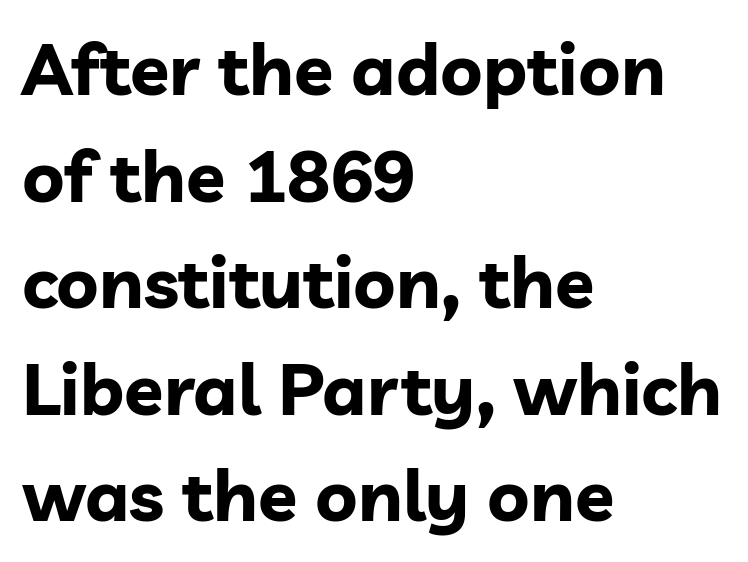
The image shows 72 px bold sans-serif type, upright; set left-aligned, normal line spacing (1.48x), normal letter spacing, not underlined; low stroke contrast and a medium x-height.
